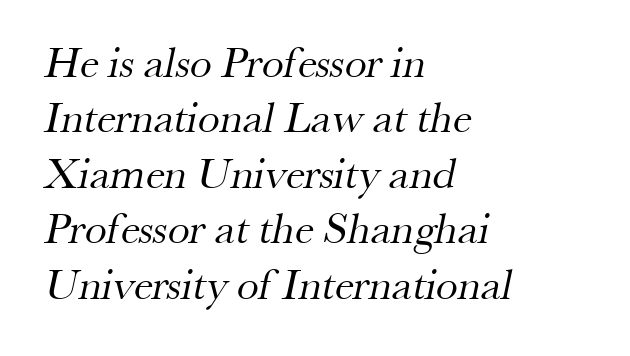
The image shows 44 px regular-weight serif type; set left-aligned, normal line spacing (1.26x), normal letter spacing, not underlined; medium stroke contrast and a small x-height.
